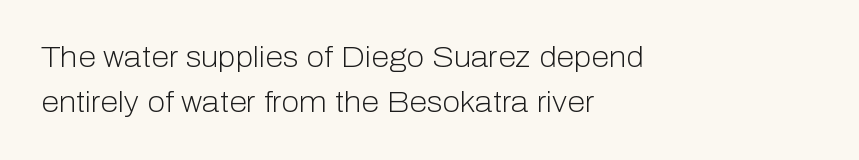
The image shows 29 px light sans-serif type, upright; set left-aligned, normal line spacing (1.54x), normal letter spacing, not underlined; low stroke contrast and a medium x-height.
